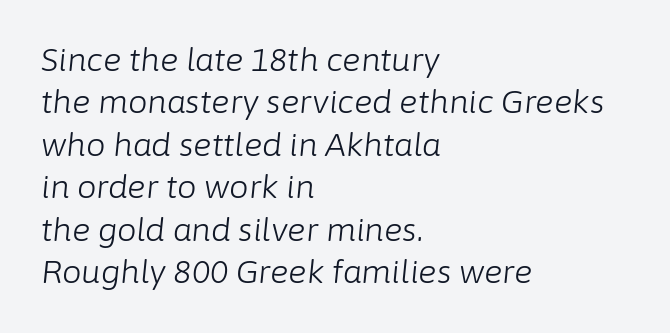
Observe the lean: these are italic letterforms. Just letters on the line, the space beneath them empty. Here the designer chose a conventional face with non-uniform glyph widths. Each line starts at the same left margin while the right side varies. Weight: in the light-to-regular range. The gaps between neighbouring characters are ordinary and unremarkable.
